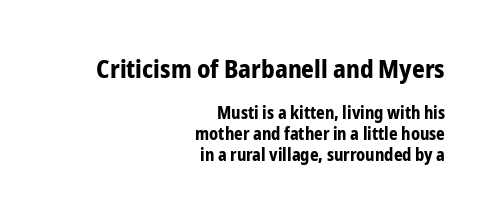
{"italic": "no", "bold": "yes", "underline": "no", "align": "right", "line_spacing_ratio": 1.22, "letter_spacing": "normal", "letter_spacing_em": 0.0, "larger_block": "first", "size_ratio": 1.47, "glyph_px": 25}
